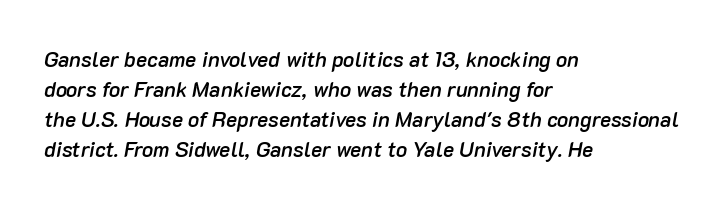
How heavy is the stroke? Medium-heavy — a semibold, shy of bold. Only glyphs here, with clear space below each row. Words appear dense and cohesive because spacing is normal. A typesetter would mark this as italic.
